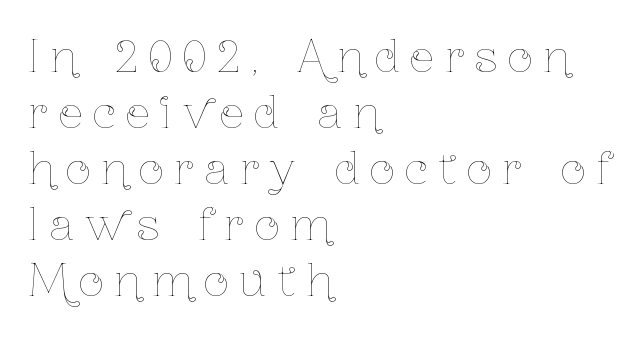
The font sits on the lighter half of the weight spectrum, regular included. Reading down the block, your eye returns to a fixed left position each line. Nope, not italic — everything's standing straight. Each letter keeps its own natural width here, so spacing adapts to shape. There is plenty of visible air inserted between adjacent glyphs.
